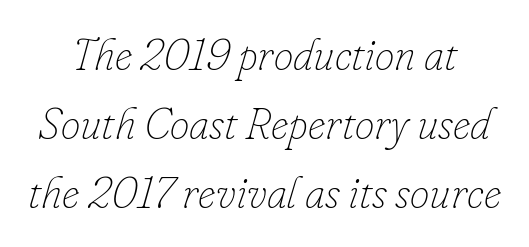
{"italic": "yes", "lean": "right", "slant_degrees": 16, "bold": "no", "weight": "thin", "width": "normal", "stroke_contrast": "low", "x_height": "small", "monospaced": "no", "underline": "no", "line_spacing": "normal", "line_spacing_ratio": 1.57, "letter_spacing": "normal", "letter_spacing_em": 0.0, "glyph_px": 44}
